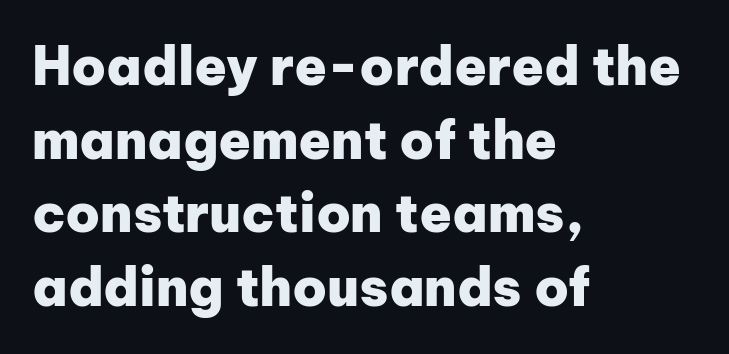
{"serif": "no", "italic": "no", "bold": "yes", "weight": "heavy", "width": "normal", "stroke_contrast": "low", "x_height": "medium", "monospaced": "no", "underline": "no", "align": "left", "line_spacing": "normal", "line_spacing_ratio": 1.39, "letter_spacing": "normal", "letter_spacing_em": 0.0, "glyph_px": 53}
